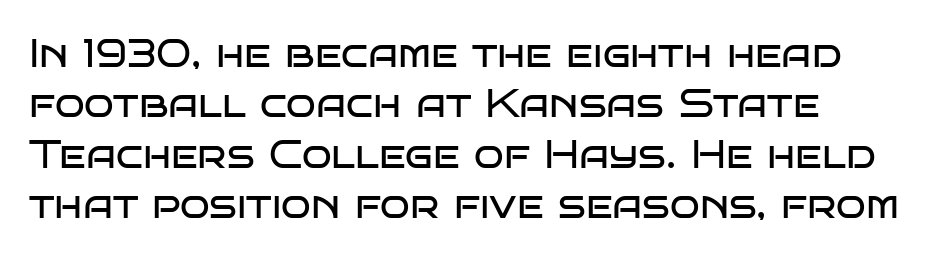
Underlining? Definitely not there. Each stroke keeps to a modest, everyday thickness or less. Does the leading feel generous? No, just average. The face used here is proportionally spaced, like ordinary book or web type. A typesetter would mark this as roman, not italic. Characters follow at the spacing the type designer built in.
